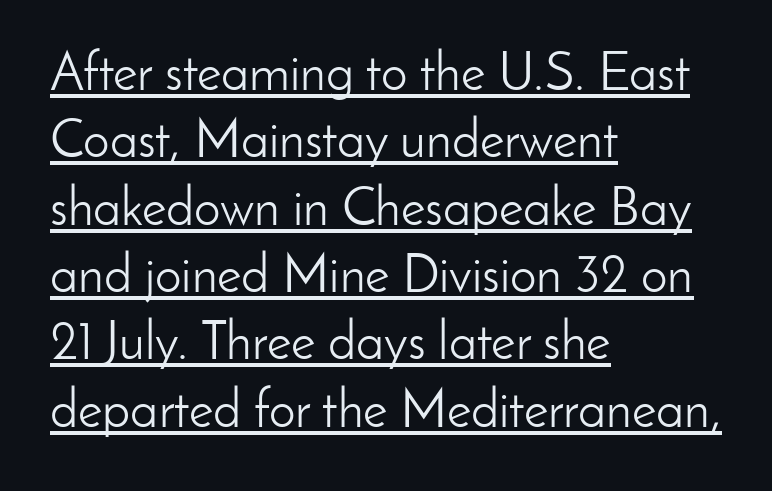
Character widths vary here, with narrow letters taking less room than wide ones. Quick note: interline space is typical. Each letter's strokes conclude bluntly, with no projecting serifs. Is the type heavy? It reads as light-to-regular instead. Reading down the block, your eye returns to a fixed left position each line.
